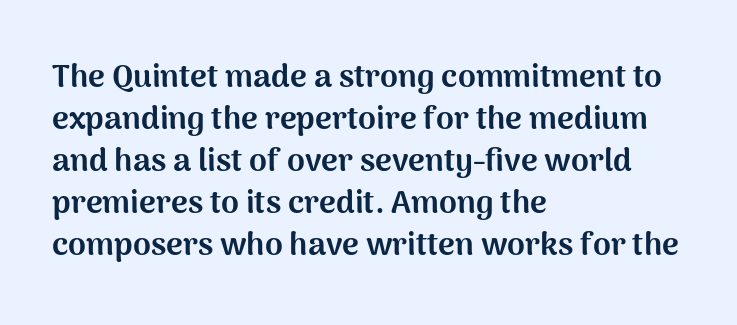
Visually the block forms a straight wall on the left and a jagged coastline on the right. Each letter's strokes conclude bluntly, with no projecting serifs. Just letters on the line, the space beneath them empty. Note the varied advance widths — an 'i' is clearly narrower than an 'm'. Interline gaps are of average width in this sample. Default kerning and tracking; the words read as compact shapes.
